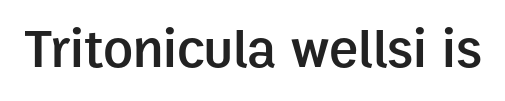
{"serif": "no", "italic": "no", "bold": "semi", "weight": "semibold", "width": "normal", "stroke_contrast": "low", "x_height": "medium", "monospaced": "no", "underline": "no", "letter_spacing": "normal", "letter_spacing_em": 0.0, "glyph_px": 55}
